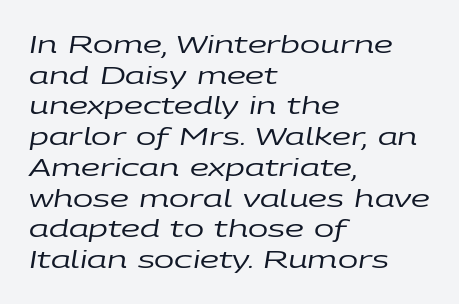
{"italic": "yes", "lean": "right", "slant_degrees": 9, "bold": "no", "underline": "no", "align": "left", "line_spacing": "normal", "line_spacing_ratio": 1.28, "letter_spacing": "normal", "letter_spacing_em": 0.0, "glyph_px": 24}
